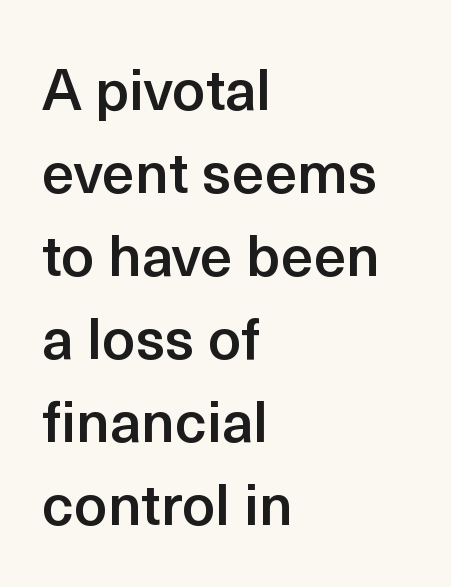
Q: Is the text bold? A: Semi-bold.
Q: Is the text italic (slanted)? A: No, it is upright.
Q: Is the typeface a serif or a sans-serif typeface? A: Sans-serif.
Q: Is the text underlined? A: No.
Q: How is the paragraph aligned? A: Left-aligned.
Q: Is the spacing between letters normal or unusually wide? A: Normal.
Q: Is the spacing between lines tight, normal or loose? A: Normal.
Q: Width (condensed, normal, or wide)? A: Normal.
Q: x-height? A: Medium.
Q: Monospaced? A: No.
